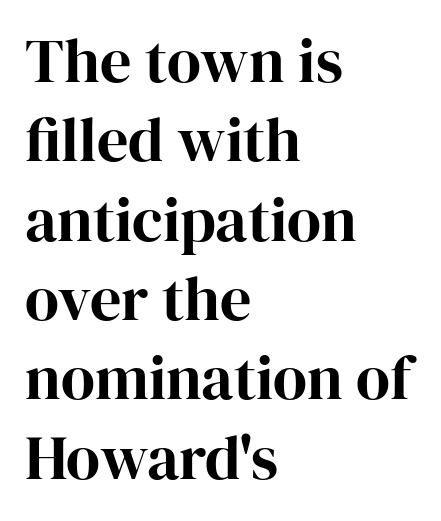
Q: Is the text italic (slanted)? A: No, it is upright.
Q: Is the typeface a serif or a sans-serif typeface? A: Serif.
Q: Is the text underlined? A: No.
Q: How is the paragraph aligned? A: Left-aligned.
Q: Is the spacing between letters normal or unusually wide? A: Normal.
Q: Is the spacing between lines tight, normal or loose? A: Normal.
Q: Width (condensed, normal, or wide)? A: Normal.
Q: Stroke contrast? A: High.
Q: x-height? A: Medium.
Q: Monospaced? A: No.
